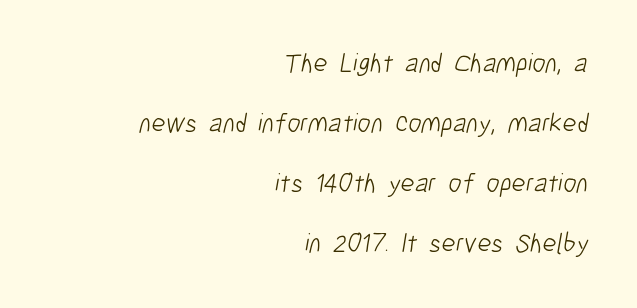
The image shows 27 px text type; set right-aligned, loose line spacing (2.22x), normal letter spacing, not underlined.
